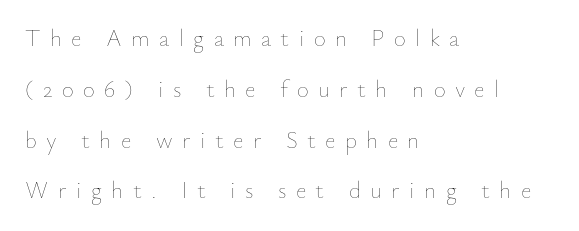
Letters have the restrained weight of plain body copy at most. Quick note: not italic, upright. Does the copy run flush right? No — it runs flush left. Bare-footed words on every line. Tracking value appears strongly positive — letters spread wide.
